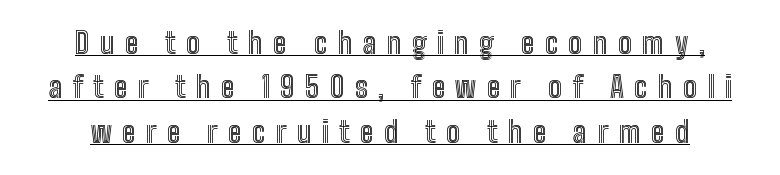
Q: Is the text italic (slanted)? A: No, it is upright.
Q: Is the text underlined? A: Yes.
Q: Is the spacing between letters normal or unusually wide? A: Unusually wide.
Q: Is the spacing between lines tight, normal or loose? A: Normal.
Q: Width (condensed, normal, or wide)? A: Condensed.
Q: x-height? A: Medium.
Q: Monospaced? A: No.
